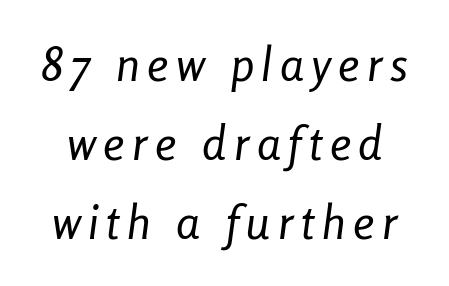
Successive baselines arrive at the customary interval. Proportional: the letters do not fall into vertical columns. No chunkiness to these letters — they're not bold. Only glyphs here, with clear space below each row.
